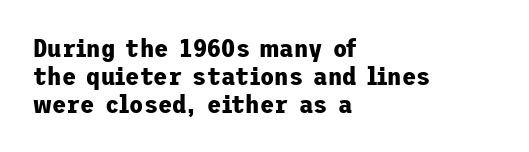
The image shows 26 px bold type, upright; set left-aligned, tight line spacing (1.07x), normal letter spacing, not underlined.
